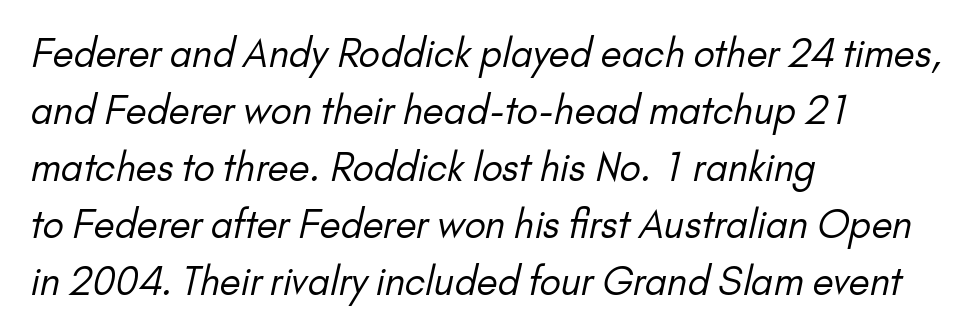
Q: Is the text bold? A: No.
Q: Is the typeface a serif or a sans-serif typeface? A: Sans-serif.
Q: Is the text underlined? A: No.
Q: How is the paragraph aligned? A: Left-aligned.
Q: Is the spacing between letters normal or unusually wide? A: Normal.
Q: Is the spacing between lines tight, normal or loose? A: Normal.
Q: Width (condensed, normal, or wide)? A: Normal.
Q: Stroke contrast? A: Low.
Q: x-height? A: Small.
Q: Monospaced? A: No.
